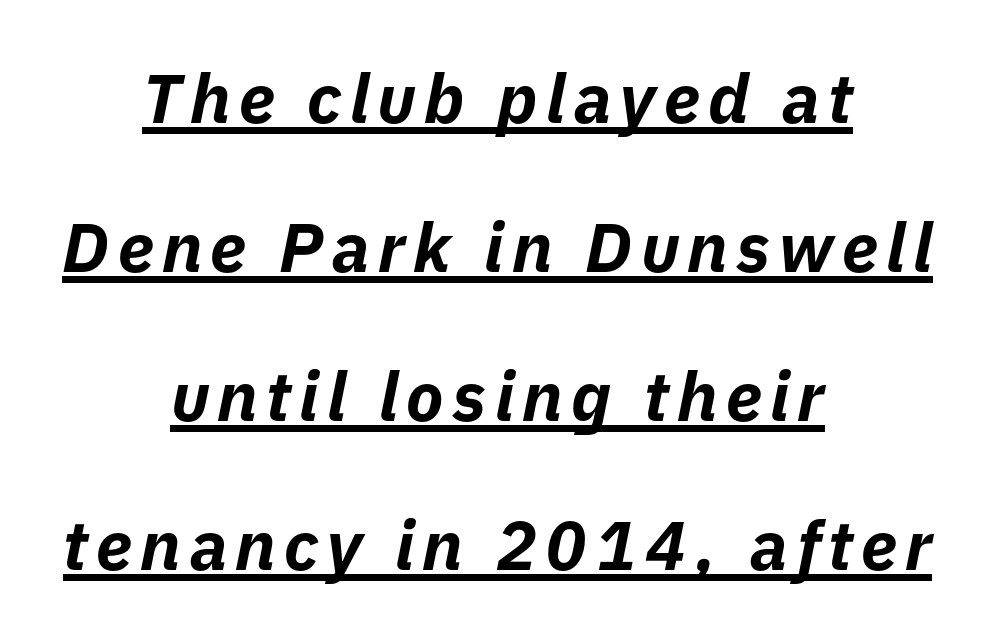
Q: Is the text bold? A: Yes.
Q: Is the text italic (slanted)? A: Yes, it leans right by about 11 degrees.
Q: Is the text underlined? A: Yes.
Q: How is the paragraph aligned? A: Centered.
Q: Is the spacing between lines tight, normal or loose? A: Loose.
Q: Width (condensed, normal, or wide)? A: Normal.
Q: Stroke contrast? A: Low.
Q: x-height? A: Medium.
Q: Monospaced? A: No.
